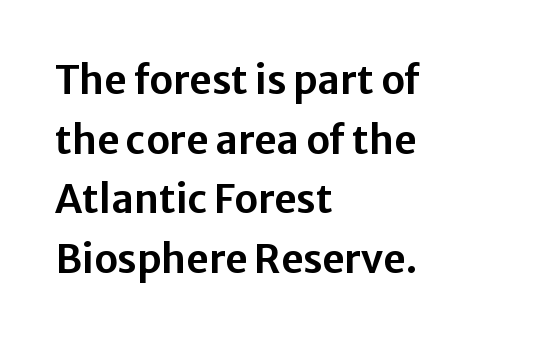
Q: Is the text italic (slanted)? A: No, it is upright.
Q: Is the typeface a serif or a sans-serif typeface? A: Sans-serif.
Q: Is the text underlined? A: No.
Q: How is the paragraph aligned? A: Left-aligned.
Q: Is the spacing between letters normal or unusually wide? A: Normal.
Q: Is the spacing between lines tight, normal or loose? A: Normal.
Q: Width (condensed, normal, or wide)? A: Normal.
Q: Stroke contrast? A: Low.
Q: x-height? A: Medium.
Q: Monospaced? A: No.
